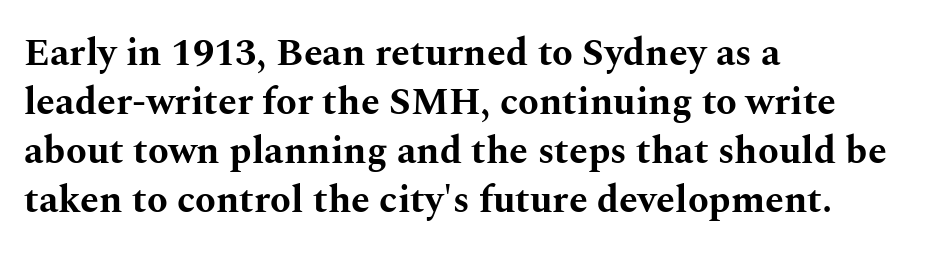
Note the varied advance widths — an 'i' is clearly narrower than an 'm'. Does the type have serifs? Yes, each stem ends in a small foot. This is heavy type, rendered in bold. The foot of each line stays bare and open.
